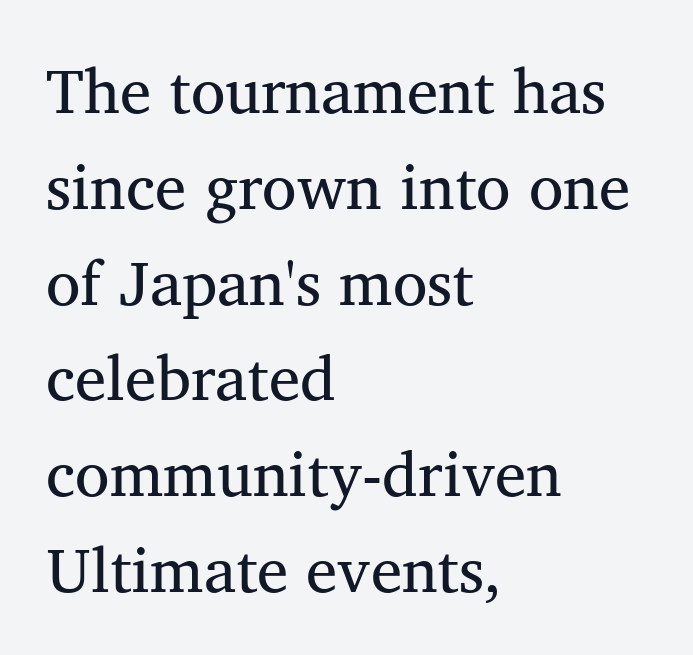
{"serif": "yes", "italic": "no", "bold": "no", "weight": "regular", "width": "normal", "stroke_contrast": "medium", "x_height": "medium", "monospaced": "no", "underline": "no", "align": "left", "line_spacing": "normal", "line_spacing_ratio": 1.52, "letter_spacing": "normal", "letter_spacing_em": 0.0, "glyph_px": 63}
